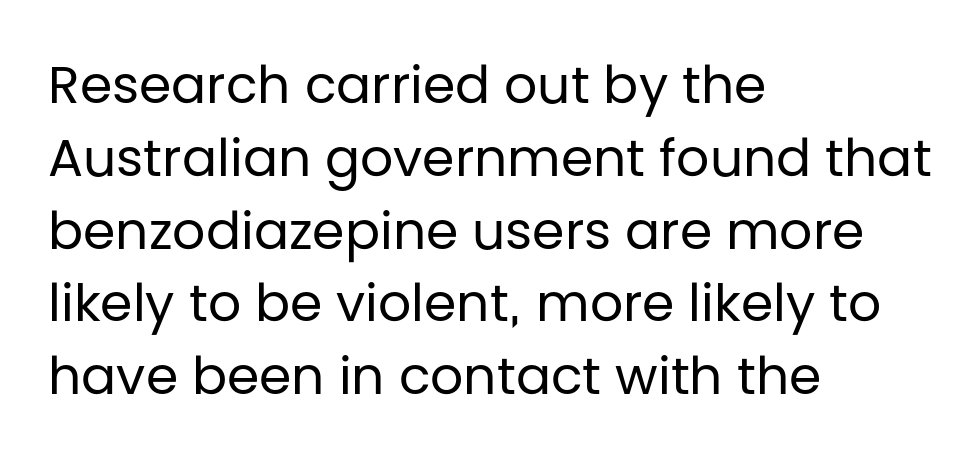
Compared with typical paragraphs, the rows here are spaced about the same. To sum up the face: it is a sans, with no serifs. Type without underlining. No extra tracking has been applied to these lines. The axis of the letterforms is exactly vertical. Unbolded letterforms with no extra heft.
